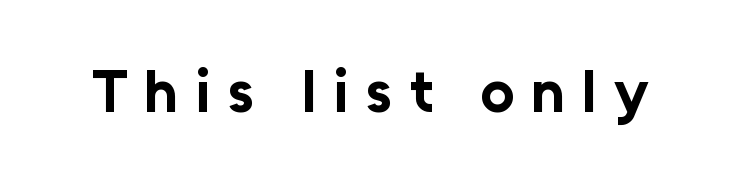
The image shows 60 px bold sans-serif type, upright; set unusually wide letter spacing (+0.28 em), not underlined; low stroke contrast and a medium x-height.
